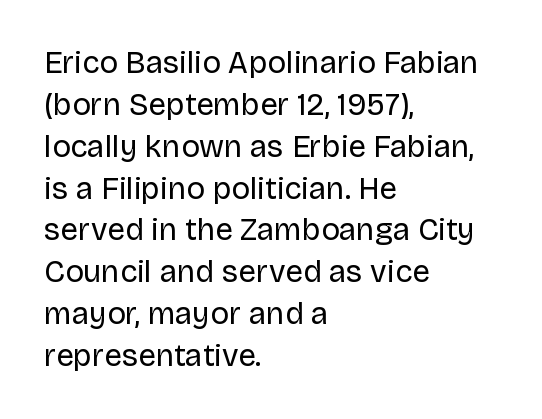
{"serif": "no", "italic": "no", "bold": "no", "weight": "regular", "width": "normal", "stroke_contrast": "low", "x_height": "large", "monospaced": "no", "underline": "no", "align": "left", "line_spacing": "normal", "line_spacing_ratio": 1.35, "letter_spacing": "normal", "letter_spacing_em": 0.0, "glyph_px": 31}
